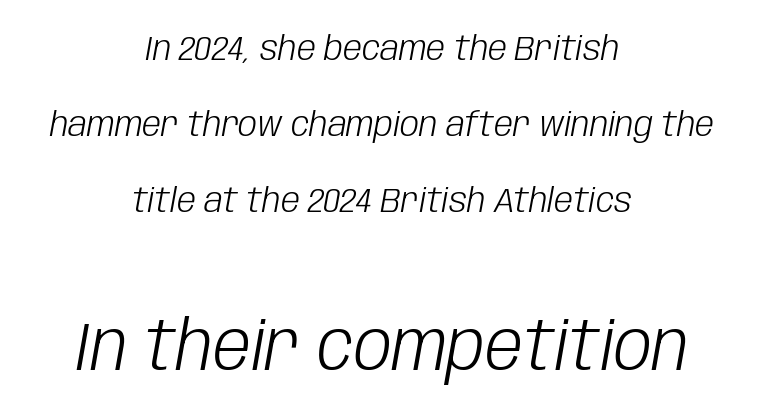
Is there much room between lines? Yes — plenty of vertical air separates them. Scale increases going downward across the two blocks. The strip under each line holds only bare page. In CSS terms this would be text-align: center.
